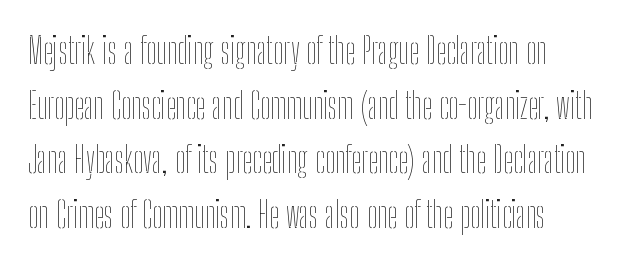
The image shows 36 px thin, condensed type, upright; set left-aligned, normal line spacing (1.52x), normal letter spacing, not underlined; low stroke contrast and a medium x-height.
